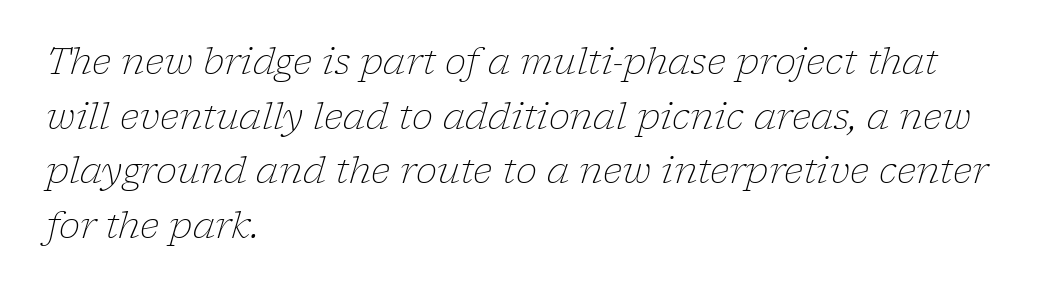
Q: Is the text bold? A: No.
Q: Is the text italic (slanted)? A: Yes, it leans right by about 17 degrees.
Q: Is the typeface a serif or a sans-serif typeface? A: Serif.
Q: Is the text underlined? A: No.
Q: How is the paragraph aligned? A: Left-aligned.
Q: Is the spacing between letters normal or unusually wide? A: Normal.
Q: Is the spacing between lines tight, normal or loose? A: Normal.
Q: Width (condensed, normal, or wide)? A: Normal.
Q: Stroke contrast? A: Low.
Q: x-height? A: Medium.
Q: Monospaced? A: No.
